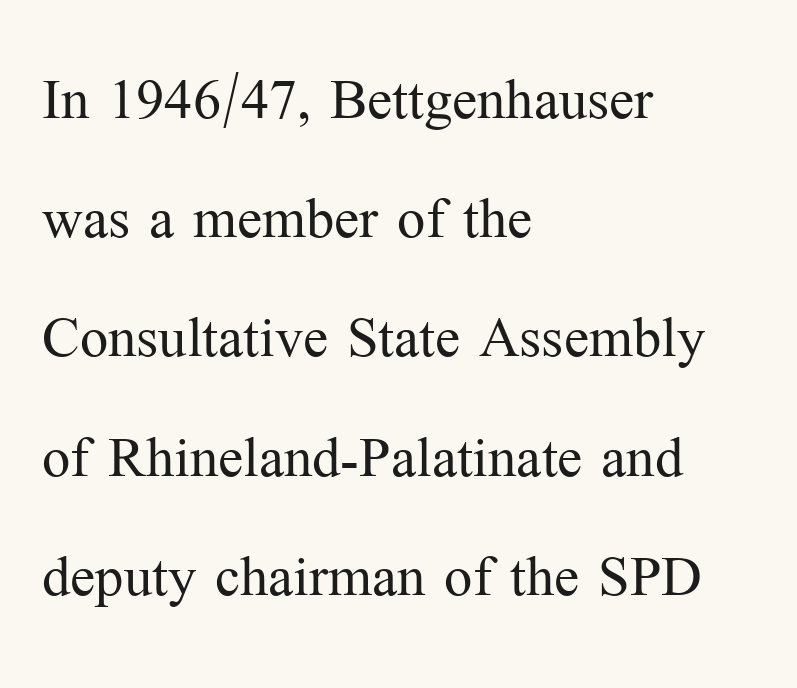
Q: Is the text bold? A: No.
Q: Is the text italic (slanted)? A: No, it is upright.
Q: Is the typeface a serif or a sans-serif typeface? A: Serif.
Q: Is the text underlined? A: No.
Q: How is the paragraph aligned? A: Left-aligned.
Q: Is the spacing between letters normal or unusually wide? A: Normal.
Q: Is the spacing between lines tight, normal or loose? A: Normal.
Q: Width (condensed, normal, or wide)? A: Normal.
Q: Stroke contrast? A: Medium.
Q: x-height? A: Medium.
Q: Monospaced? A: No.
